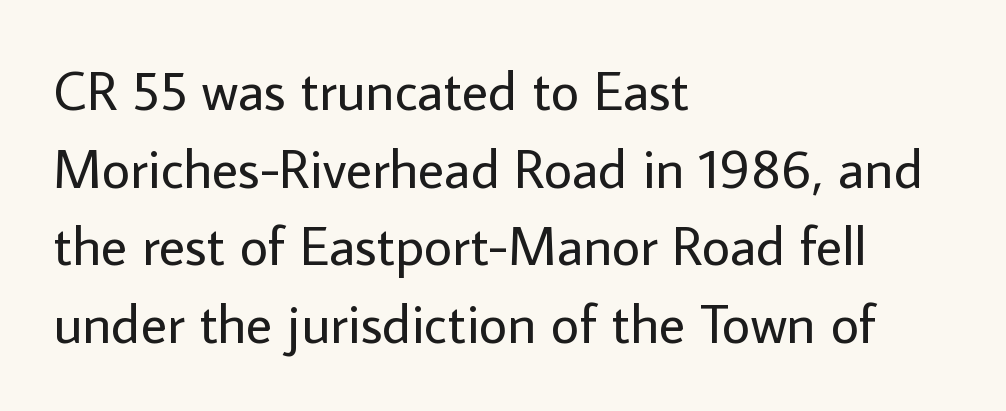
Q: Is the text bold? A: No.
Q: Is the text italic (slanted)? A: No, it is upright.
Q: Is the typeface a serif or a sans-serif typeface? A: Sans-serif.
Q: Is the text underlined? A: No.
Q: How is the paragraph aligned? A: Left-aligned.
Q: Is the spacing between letters normal or unusually wide? A: Normal.
Q: Is the spacing between lines tight, normal or loose? A: Normal.
Q: Width (condensed, normal, or wide)? A: Normal.
Q: Stroke contrast? A: Low.
Q: x-height? A: Medium.
Q: Monospaced? A: No.
